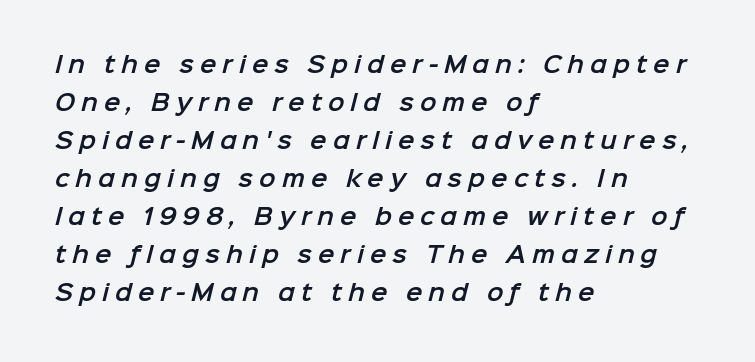
Each line starts at the same left margin while the right side varies. A typesetter would call this heavily tracked-out type. Just letters on the line, the space beneath them empty.
